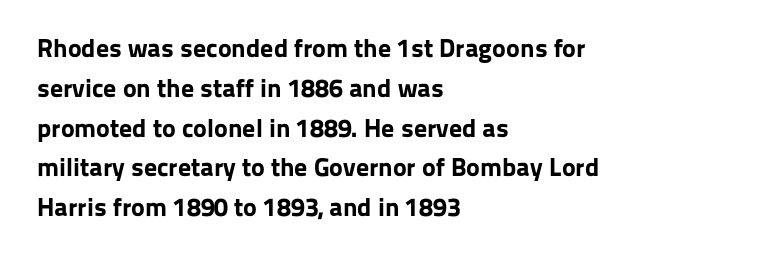
Q: Is the text bold? A: Yes.
Q: Is the text italic (slanted)? A: No, it is upright.
Q: Is the text underlined? A: No.
Q: How is the paragraph aligned? A: Left-aligned.
Q: Is the spacing between letters normal or unusually wide? A: Normal.
Q: Is the spacing between lines tight, normal or loose? A: Normal.
